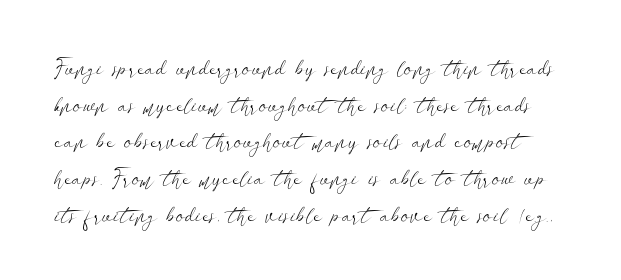
{"bold": "no", "underline": "no", "line_spacing": "normal", "line_spacing_ratio": 1.53, "letter_spacing": "normal", "letter_spacing_em": 0.0, "glyph_px": 24}
